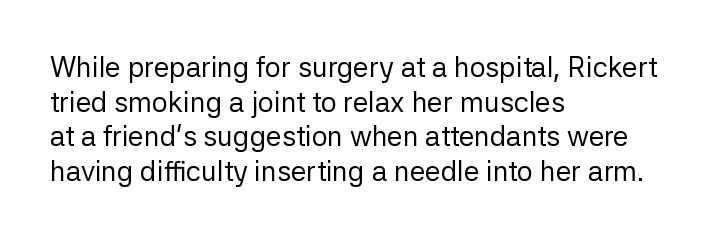
Weight: in the light-to-regular range. The designer went with a sans here, leaving each stem footless. Descenders are the only things crossing below the line. Line starts are locked; line ends wander.
